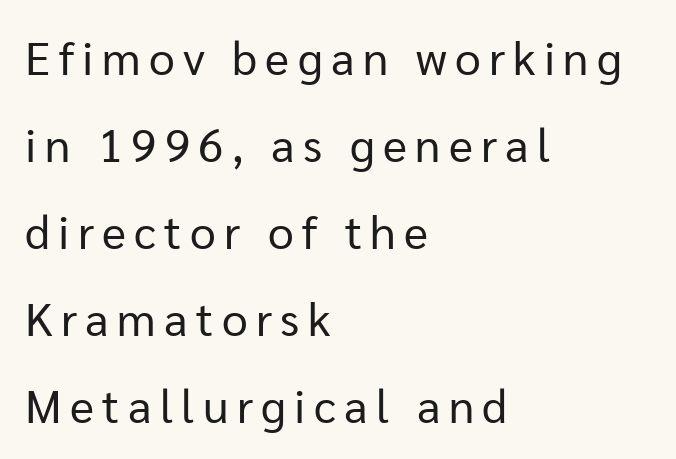
Font category for this specimen: sans-serif. Every stem runs plumb, perpendicular to the baseline. The typesetting does not lean heavy: it is not bold. Words float on clear page, feet unadorned.
